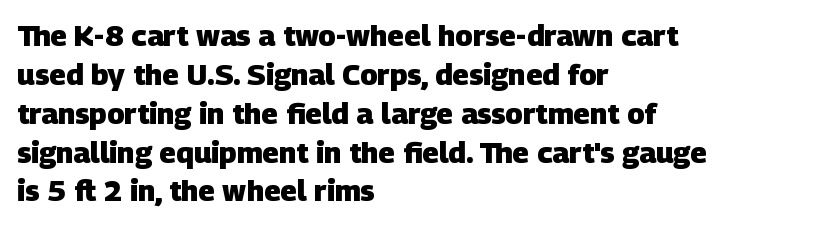
The tracking reads as untouched default to a designer's eye. Spacing verdict: proportional, widths tailored to each character. The setting favours the left margin, as ordinary paragraphs usually do. Heavy-handed strokes throughout: this text is bold.
